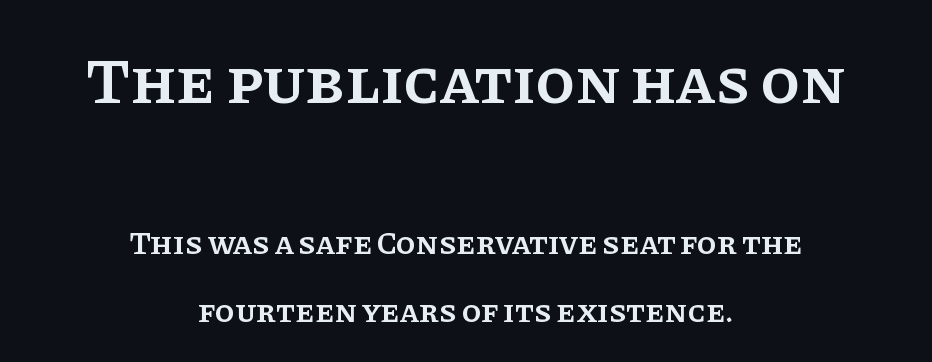
{"serif": "yes", "italic": "no", "bold": "semi", "weight": "semibold", "width": "normal", "stroke_contrast": "low", "x_height": "large", "monospaced": "no", "underline": "no", "align": "center", "line_spacing": "loose", "line_spacing_ratio": 2.1, "letter_spacing": "normal", "letter_spacing_em": 0.0, "larger_block": "first", "size_ratio": 2.03, "glyph_px": 65}
